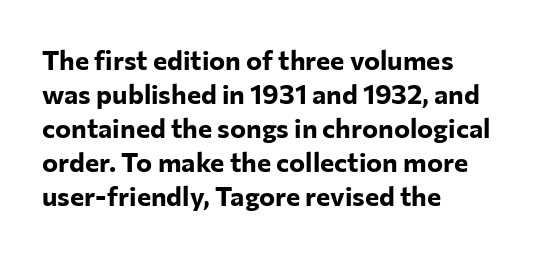
Q: Is the text bold? A: Yes.
Q: Is the text italic (slanted)? A: No, it is upright.
Q: Is the text underlined? A: No.
Q: How is the paragraph aligned? A: Left-aligned.
Q: Is the spacing between letters normal or unusually wide? A: Normal.
Q: Is the spacing between lines tight, normal or loose? A: Normal.
